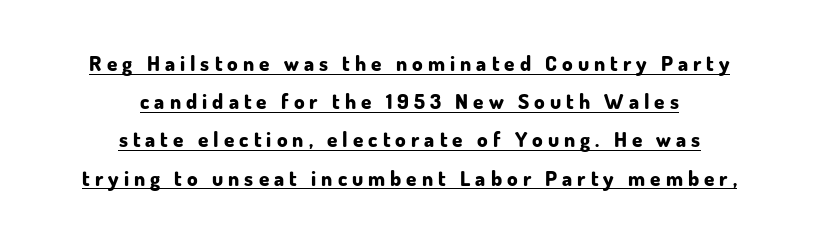
The image shows 21 px bold type, upright; set centered, line spacing 1.82x, unusually wide letter spacing (+0.24 em), underlined.
